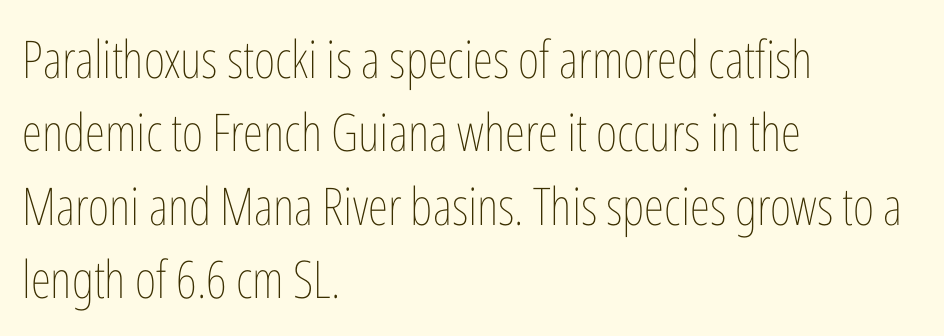
The font's upright variant was chosen for this text. How are the letters spaced? Ordinarily, with no added tracking. All the whitespace from short lines collects on the right. Note the varied advance widths — an 'i' is clearly narrower than an 'm'. Honestly, the row spacing looks completely unremarkable.
